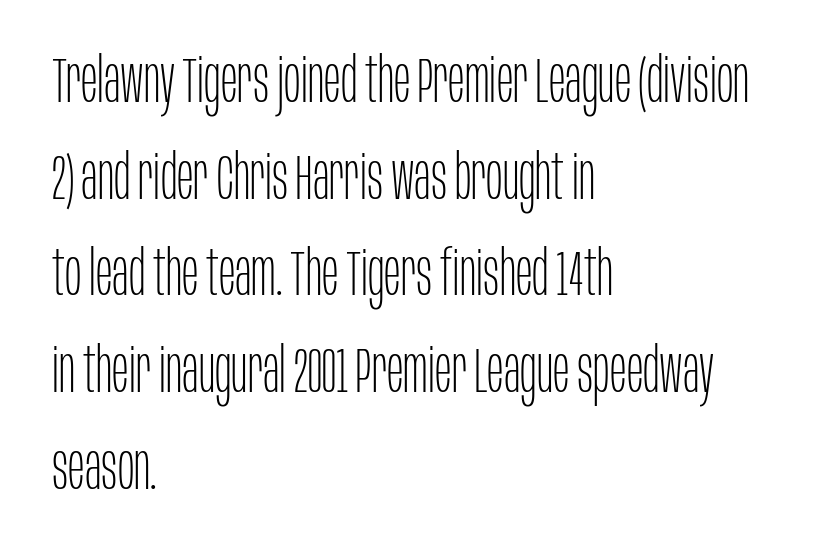
{"serif": "no", "italic": "no", "bold": "no", "weight": "thin", "width": "condensed", "stroke_contrast": "low", "x_height": "large", "monospaced": "no", "underline": "no", "align": "left", "line_spacing": "normal", "line_spacing_ratio": 1.56, "letter_spacing": "normal", "letter_spacing_em": 0.0, "glyph_px": 62}
